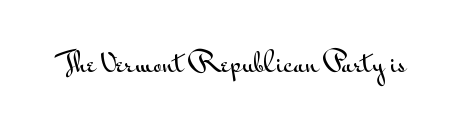
{"underline": "no", "letter_spacing": "normal", "letter_spacing_em": 0.0, "glyph_px": 26}
